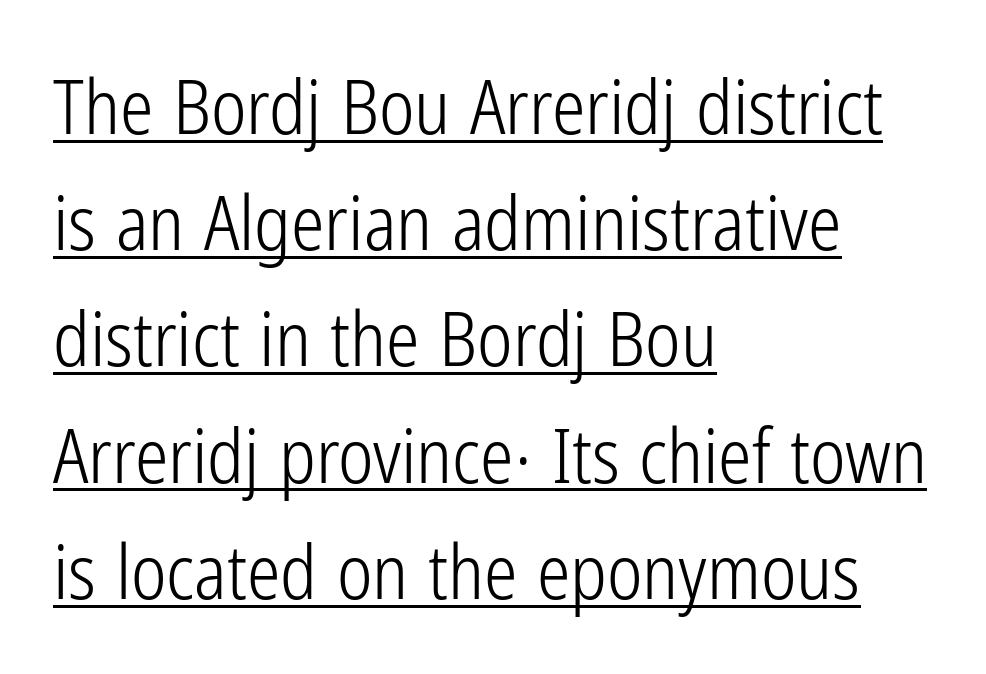
The image shows 75 px light, condensed sans-serif type, upright; set left-aligned, normal line spacing (1.55x), normal letter spacing, underlined; low stroke contrast and a medium x-height.
